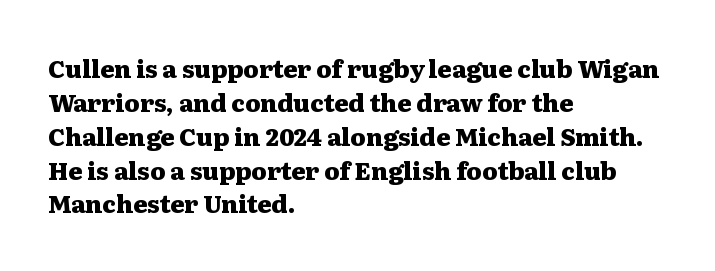
Check under the words: just untouched page. The lettering stays uniformly vertical, giving the passage a roman look. Does the weight exceed regular? Yes, all the way to bold. Leading: standard.
